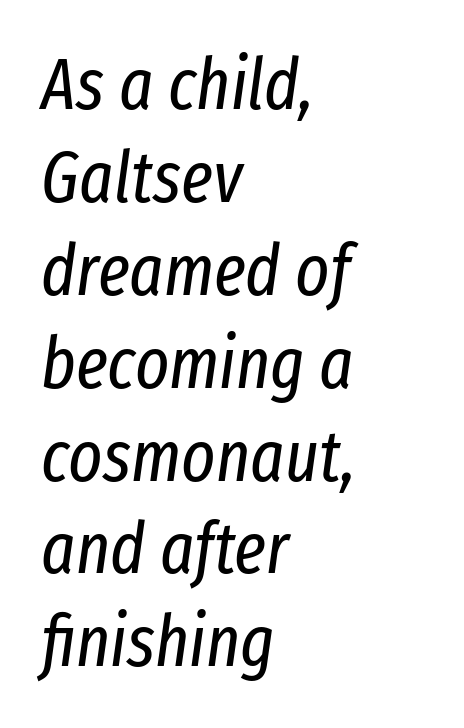
{"italic": "yes", "lean": "right", "slant_degrees": 8, "bold": "no", "weight": "regular", "width": "condensed", "stroke_contrast": "low", "x_height": "medium", "monospaced": "no", "underline": "no", "align": "left", "line_spacing": "normal", "line_spacing_ratio": 1.29, "letter_spacing": "normal", "letter_spacing_em": 0.0, "glyph_px": 72}
